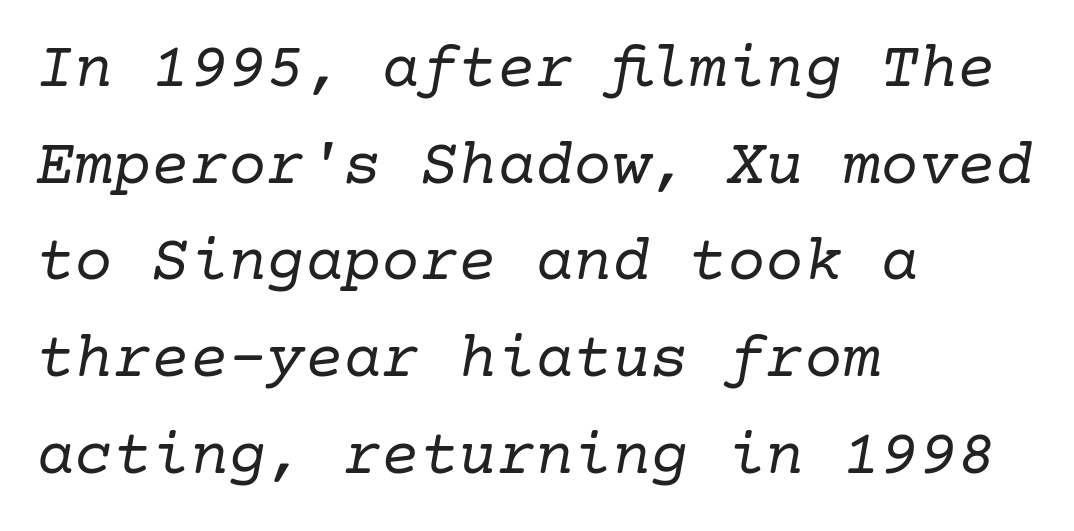
In terms of posture, this sample is oblique. Nothing heavy about these letters — not bold at all. Bare-footed words on every line. The letterforms sit shoulder to shoulder at normal distance.
